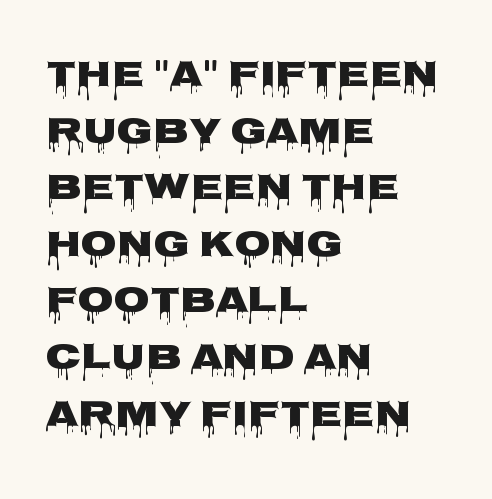
Q: Is the text bold? A: Yes.
Q: Is the text italic (slanted)? A: No, it is upright.
Q: Is the typeface a serif or a sans-serif typeface? A: Sans-serif.
Q: Is the text underlined? A: No.
Q: How is the paragraph aligned? A: Left-aligned.
Q: Is the spacing between letters normal or unusually wide? A: Normal.
Q: Is the spacing between lines tight, normal or loose? A: Normal.
Q: Width (condensed, normal, or wide)? A: Wide.
Q: Stroke contrast? A: Low.
Q: x-height? A: Large.
Q: Monospaced? A: No.
